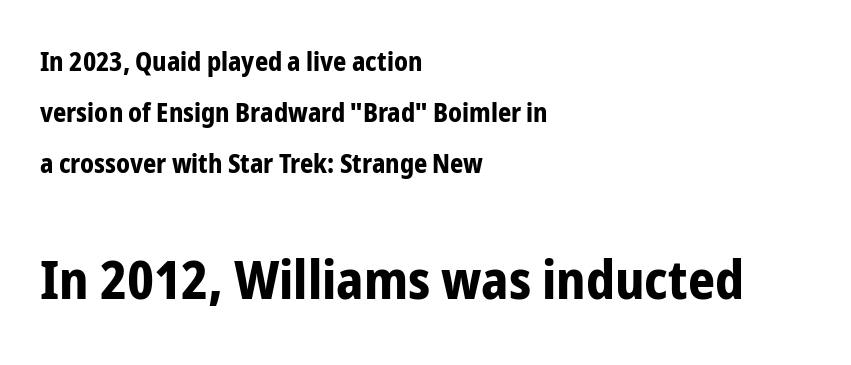
This sample has the flowing, uneven cadence of proportional lettering. This sample is left-justified, so line endings fall wherever the words run out. Check the space under the baseline: it is left empty. The horizontal fit of the characters is conventional and even.
